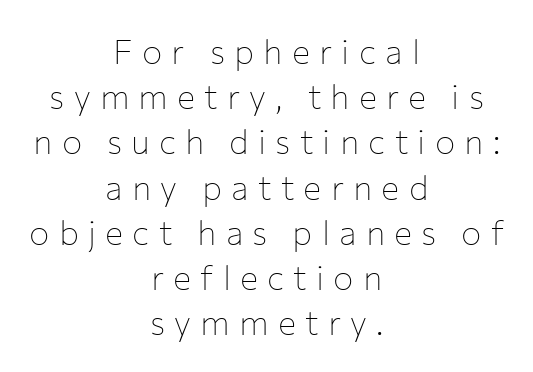
This is the regular roman posture of the typeface. Looks like regular typesetting: each glyph gets only the width it needs. The lines sit at an ordinary, default distance from one another. The setting favours the middle, as headings and verse often do. The characters are drawn with everyday or finer stroke widths.
